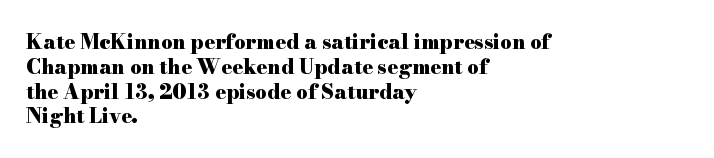
Q: Is the text bold? A: Yes.
Q: Is the text italic (slanted)? A: No, it is upright.
Q: Is the text underlined? A: No.
Q: How is the paragraph aligned? A: Left-aligned.
Q: Is the spacing between letters normal or unusually wide? A: Normal.
